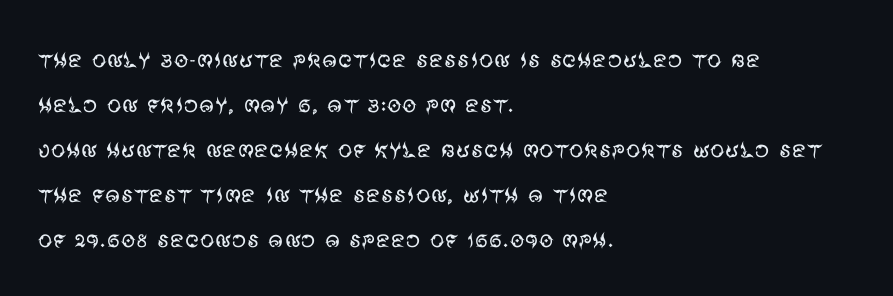
Q: Is the text bold? A: No.
Q: Is the text italic (slanted)? A: No, it is upright.
Q: Is the typeface a serif or a sans-serif typeface? A: Sans-serif.
Q: Is the text underlined? A: No.
Q: How is the paragraph aligned? A: Left-aligned.
Q: Is the spacing between letters normal or unusually wide? A: Normal.
Q: Is the spacing between lines tight, normal or loose? A: Normal.
Q: Width (condensed, normal, or wide)? A: Normal.
Q: Stroke contrast? A: Medium.
Q: x-height? A: Large.
Q: Monospaced? A: No.
